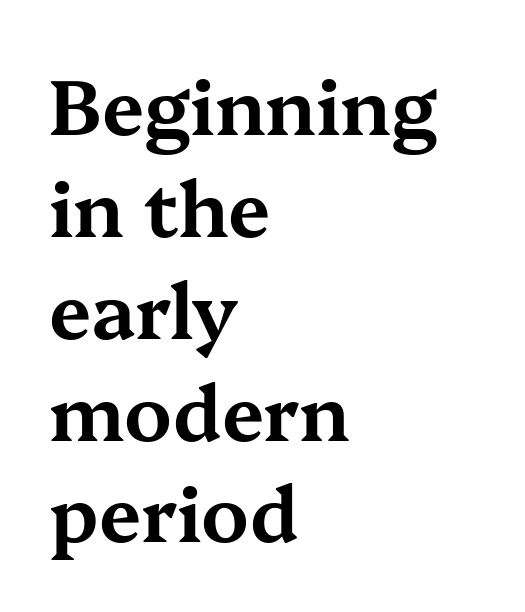
Q: Is the text italic (slanted)? A: No, it is upright.
Q: Is the typeface a serif or a sans-serif typeface? A: Serif.
Q: Is the text underlined? A: No.
Q: How is the paragraph aligned? A: Left-aligned.
Q: Is the spacing between letters normal or unusually wide? A: Normal.
Q: Is the spacing between lines tight, normal or loose? A: Normal.
Q: Width (condensed, normal, or wide)? A: Wide.
Q: Stroke contrast? A: Medium.
Q: x-height? A: Medium.
Q: Monospaced? A: No.
